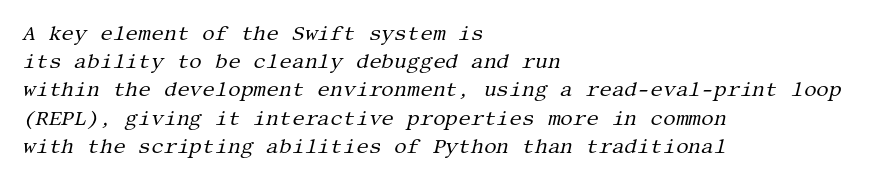
Q: Is the text bold? A: No.
Q: Is the text italic (slanted)? A: Yes, it leans right by about 13 degrees.
Q: Is the text underlined? A: No.
Q: How is the paragraph aligned? A: Left-aligned.
Q: Is the spacing between letters normal or unusually wide? A: Normal.
Q: Is the spacing between lines tight, normal or loose? A: Normal.
